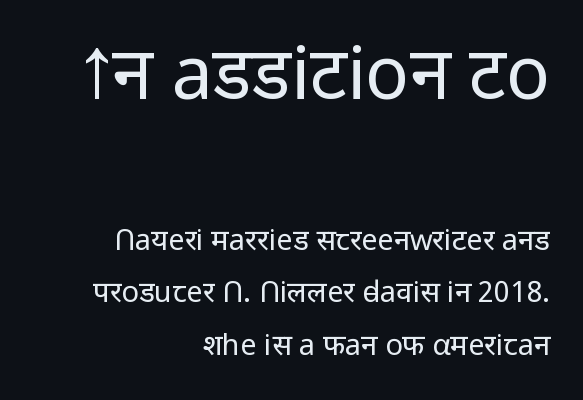
The image shows 73 px regular-weight sans-serif type, upright; set right-aligned, line spacing 1.81x, normal letter spacing, not underlined; the first (top) block is 2.52x larger; low stroke contrast and a medium x-height.
